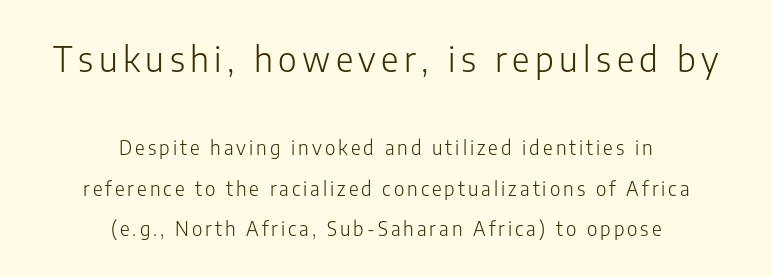
Q: Is the text bold? A: No.
Q: Is the text italic (slanted)? A: No, it is upright.
Q: Is the typeface a serif or a sans-serif typeface? A: Sans-serif.
Q: Is the text underlined? A: No.
Q: How is the paragraph aligned? A: Centered.
Q: Is the spacing between lines tight, normal or loose? A: Loose.
Q: Which block of text is set in a larger size, the first (top) or the second (bottom)? A: The first (top) one.
Q: Width (condensed, normal, or wide)? A: Normal.
Q: Stroke contrast? A: Low.
Q: x-height? A: Medium.
Q: Monospaced? A: No.
